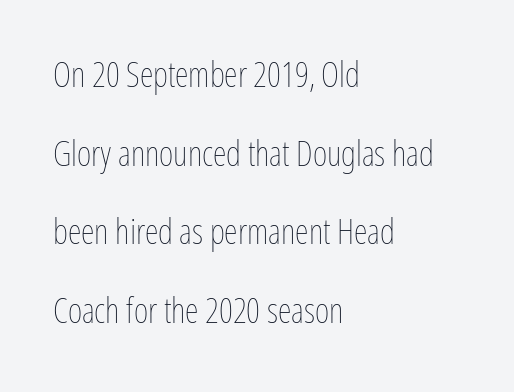
Q: Is the text bold? A: No.
Q: Is the text italic (slanted)? A: No, it is upright.
Q: Is the text underlined? A: No.
Q: How is the paragraph aligned? A: Left-aligned.
Q: Is the spacing between letters normal or unusually wide? A: Normal.
Q: Is the spacing between lines tight, normal or loose? A: Loose.
Q: Width (condensed, normal, or wide)? A: Condensed.
Q: Stroke contrast? A: Low.
Q: x-height? A: Medium.
Q: Monospaced? A: No.
